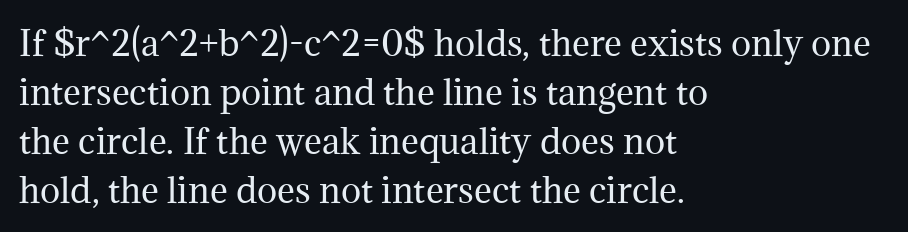
{"serif": "yes", "italic": "no", "bold": "no", "weight": "regular", "width": "normal", "stroke_contrast": "medium", "x_height": "medium", "monospaced": "no", "underline": "no", "align": "left", "line_spacing": "normal", "line_spacing_ratio": 1.44, "letter_spacing": "normal", "letter_spacing_em": 0.0, "glyph_px": 34}
